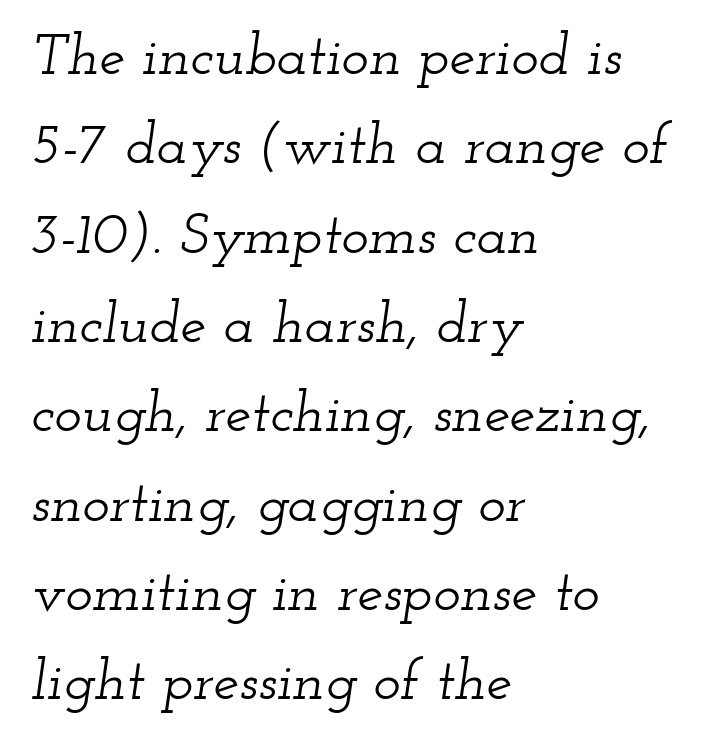
Q: Is the text italic (slanted)? A: Yes, it leans right by about 12 degrees.
Q: Is the typeface a serif or a sans-serif typeface? A: Serif.
Q: Is the text underlined? A: No.
Q: How is the paragraph aligned? A: Left-aligned.
Q: Is the spacing between letters normal or unusually wide? A: Normal.
Q: Is the spacing between lines tight, normal or loose? A: Normal.
Q: Width (condensed, normal, or wide)? A: Wide.
Q: Stroke contrast? A: Low.
Q: x-height? A: Small.
Q: Monospaced? A: No.
